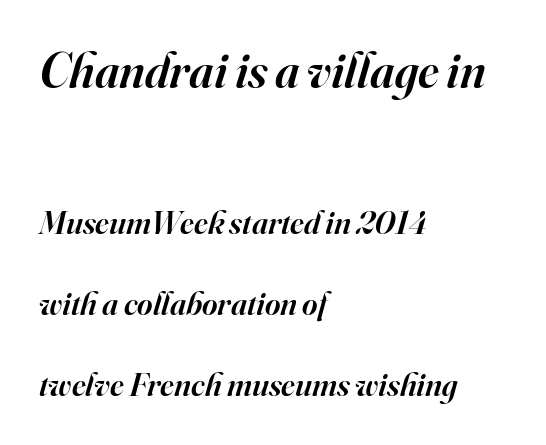
Q: Is the text bold? A: Semi-bold.
Q: Is the text italic (slanted)? A: Yes, it leans right by about 16 degrees.
Q: Is the typeface a serif or a sans-serif typeface? A: Serif.
Q: Is the text underlined? A: No.
Q: How is the paragraph aligned? A: Left-aligned.
Q: Is the spacing between letters normal or unusually wide? A: Normal.
Q: Is the spacing between lines tight, normal or loose? A: Loose.
Q: Which block of text is set in a larger size, the first (top) or the second (bottom)? A: The first (top) one.
Q: Width (condensed, normal, or wide)? A: Normal.
Q: Stroke contrast? A: High.
Q: x-height? A: Small.
Q: Monospaced? A: No.
